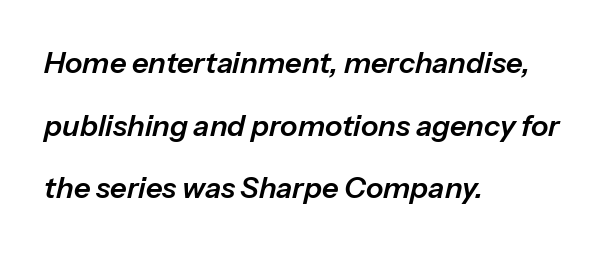
{"italic": "yes", "lean": "right", "slant_degrees": 13, "width": "normal", "stroke_contrast": "low", "x_height": "medium", "monospaced": "no", "underline": "no", "align": "left", "line_spacing": "loose", "line_spacing_ratio": 2.16, "letter_spacing": "normal", "letter_spacing_em": 0.0, "glyph_px": 29}
